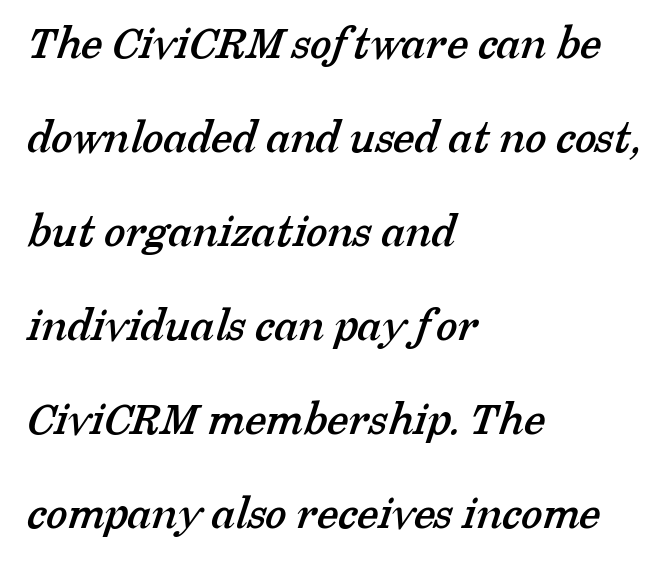
Q: Is the typeface a serif or a sans-serif typeface? A: Serif.
Q: Is the text underlined? A: No.
Q: How is the paragraph aligned? A: Left-aligned.
Q: Is the spacing between letters normal or unusually wide? A: Normal.
Q: Is the spacing between lines tight, normal or loose? A: Loose.
Q: Width (condensed, normal, or wide)? A: Normal.
Q: Stroke contrast? A: Low.
Q: x-height? A: Medium.
Q: Monospaced? A: No.
